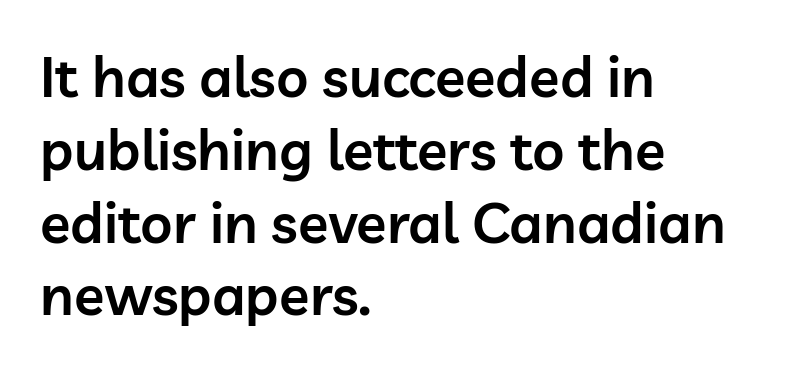
Its strokes are somewhat broadened, the hallmark of semibold type. You can tell it's not italic because the verticals are truly vertical. No word sits above an underline. Leading: standard. Is the block centered? No — it sits flush against the left margin.
